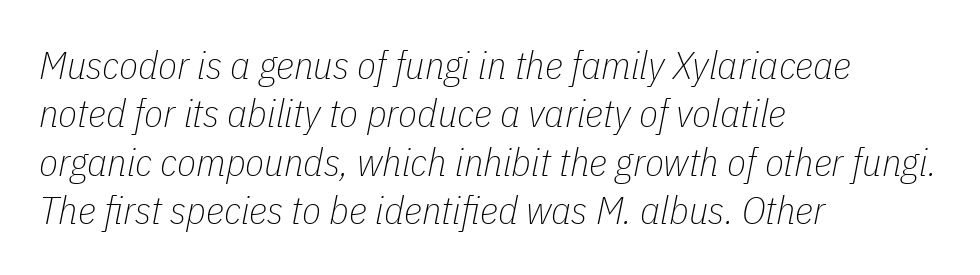
Q: Is the text bold? A: No.
Q: Is the text italic (slanted)? A: Yes, it leans right by about 11 degrees.
Q: Is the text underlined? A: No.
Q: How is the paragraph aligned? A: Left-aligned.
Q: Is the spacing between letters normal or unusually wide? A: Normal.
Q: Width (condensed, normal, or wide)? A: Condensed.
Q: Stroke contrast? A: Low.
Q: x-height? A: Medium.
Q: Monospaced? A: No.
